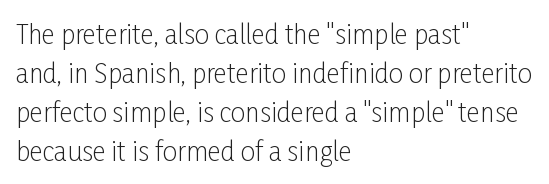
The image shows 26 px text type, upright; set left-aligned, normal line spacing (1.5x), normal letter spacing, not underlined.
